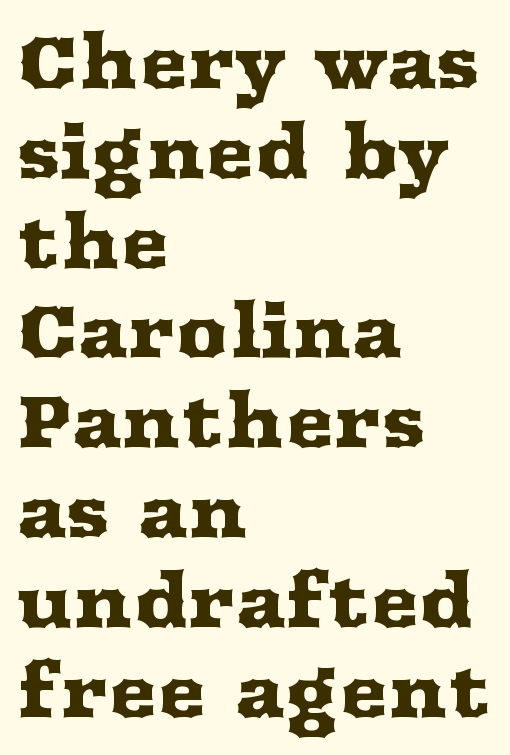
{"serif": "yes", "italic": "no", "width": "wide", "stroke_contrast": "medium", "x_height": "medium", "monospaced": "no", "underline": "no", "align": "left", "line_spacing_ratio": 1.23, "letter_spacing": "normal", "letter_spacing_em": 0.0, "glyph_px": 73}
